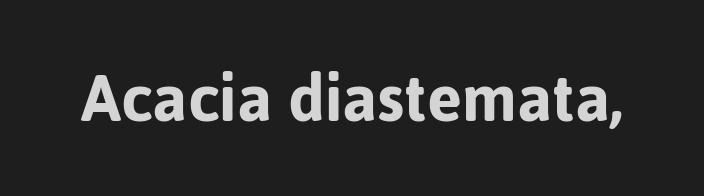
The image shows 75 px sans-serif type, upright; set normal letter spacing, not underlined; low stroke contrast and a medium x-height.
